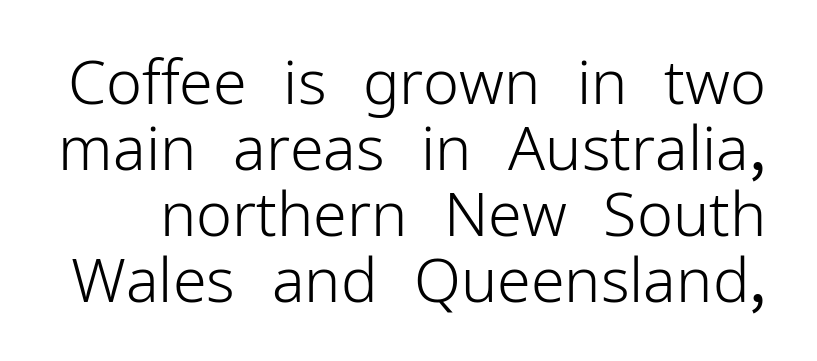
Nobody touched the tracking dial on this one. Spacing verdict: proportional, widths tailored to each character. The designer dialed line spacing down below the default. Vertical stems look standard width or narrower in stroke. The specimen reads as upright at a glance. Clear beneath every line of the passage.
